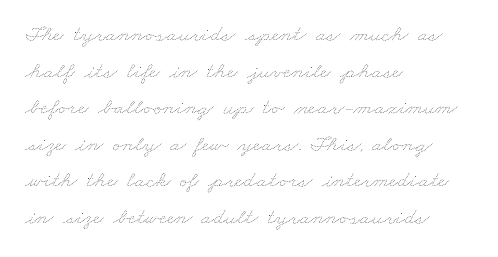
These lines sit exactly where default settings would place them. Teacher's note: observe the even left margin — that is flush-left alignment. Unmarked baselines from the first word to the last. The horizontal fit of the characters is conventional and even. Summary of weight: not heavy and not bold.
